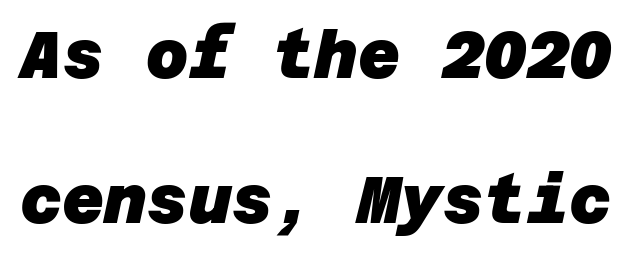
Q: Is the text bold? A: Yes.
Q: Is the typeface a serif or a sans-serif typeface? A: Sans-serif.
Q: Is the text underlined? A: No.
Q: Is the spacing between letters normal or unusually wide? A: Normal.
Q: Is the spacing between lines tight, normal or loose? A: Loose.
Q: Width (condensed, normal, or wide)? A: Normal.
Q: Stroke contrast? A: Low.
Q: x-height? A: Large.
